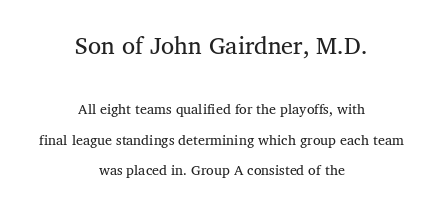
Q: Is the text bold? A: No.
Q: Is the text italic (slanted)? A: No, it is upright.
Q: Is the text underlined? A: No.
Q: How is the paragraph aligned? A: Centered.
Q: Is the spacing between letters normal or unusually wide? A: Normal.
Q: Is the spacing between lines tight, normal or loose? A: Loose.
Q: Which block of text is set in a larger size, the first (top) or the second (bottom)? A: The first (top) one.
